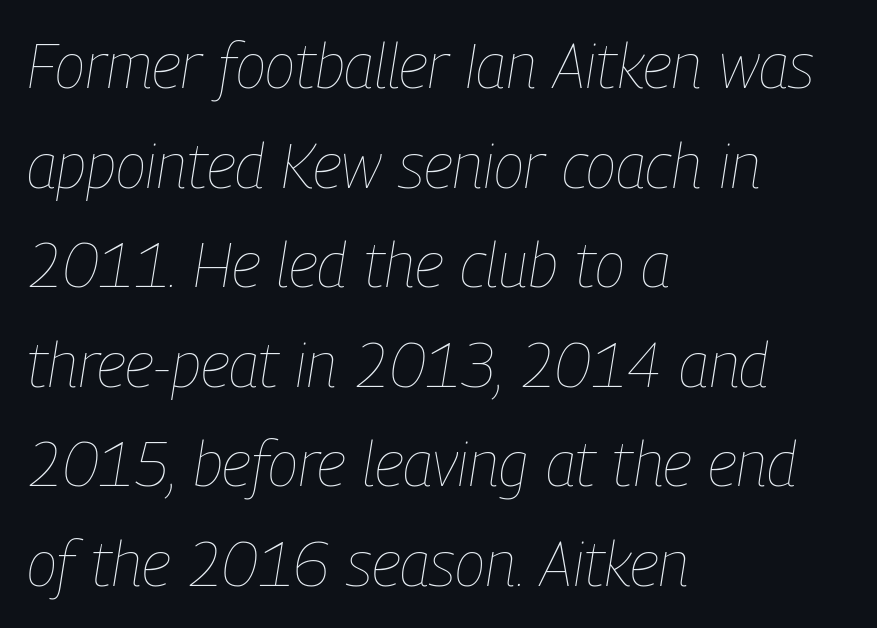
Does the copy run flush right? No — it runs flush left. The letters advance in unequal steps, a hallmark of proportional type. How are the letters spaced? Ordinarily, with no added tracking. The line-height multiplier appears to be the usual default. A light-to-regular cut is what we see here. Looking at the ascenders, they clearly lean.
